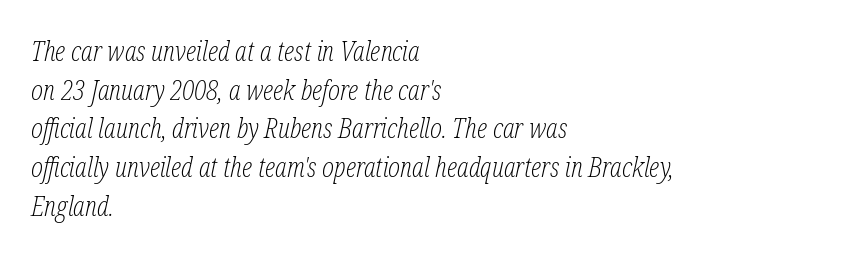
Each word holds together tightly as a unit, with standard inter-letter gaps. Ink coverage per letter is moderate at most. Notice how descenders clear the ascenders below comfortably — that's standard leading. The letters advance in unequal steps, a hallmark of proportional type. Posture: slanted. The space beneath each line is pristine and unruled.
